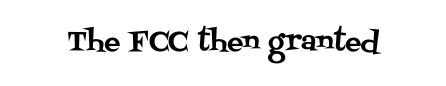
This rendering leaves character spacing at its baseline value. Has an underline been added? It has not. No italicization has been applied; the sample stays upright.
